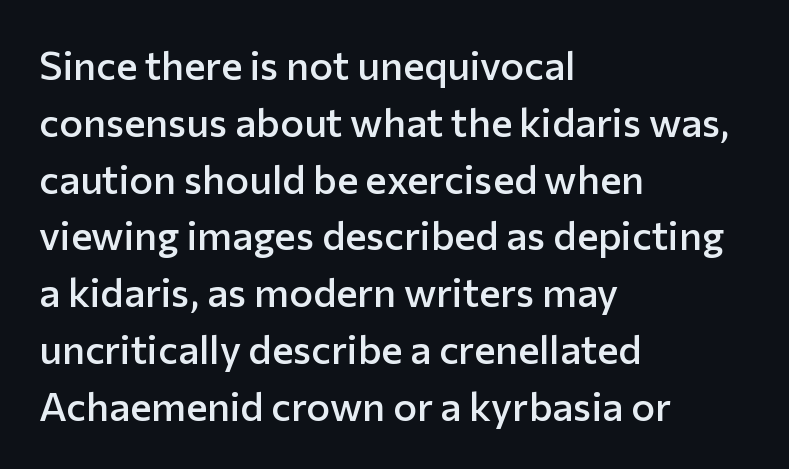
{"serif": "no", "italic": "no", "bold": "semi", "weight": "semibold", "width": "normal", "stroke_contrast": "low", "x_height": "medium", "monospaced": "no", "underline": "no", "align": "left", "line_spacing": "normal", "line_spacing_ratio": 1.42, "letter_spacing": "normal", "letter_spacing_em": 0.0, "glyph_px": 40}
